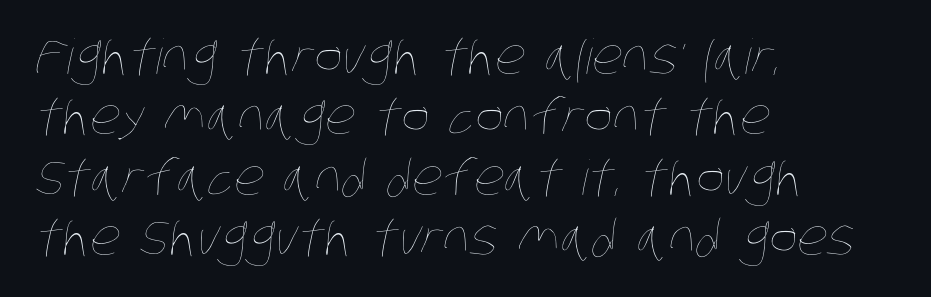
{"bold": "no", "weight": "thin", "width": "condensed", "stroke_contrast": "low", "x_height": "large", "monospaced": "no", "underline": "no", "align": "left", "line_spacing": "normal", "line_spacing_ratio": 1.26, "letter_spacing": "normal", "letter_spacing_em": 0.0, "glyph_px": 48}
